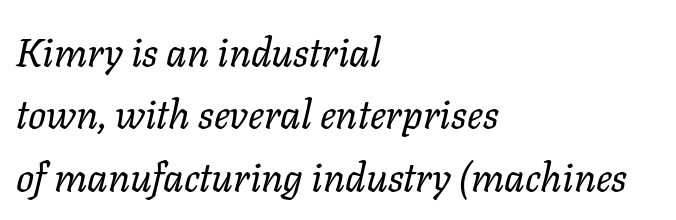
Q: Is the text bold? A: No.
Q: Is the text italic (slanted)? A: Yes, it leans right by about 11 degrees.
Q: Is the text underlined? A: No.
Q: How is the paragraph aligned? A: Left-aligned.
Q: Is the spacing between letters normal or unusually wide? A: Normal.
Q: Is the spacing between lines tight, normal or loose? A: Normal.
Q: Width (condensed, normal, or wide)? A: Normal.
Q: Stroke contrast? A: Low.
Q: x-height? A: Medium.
Q: Monospaced? A: No.
